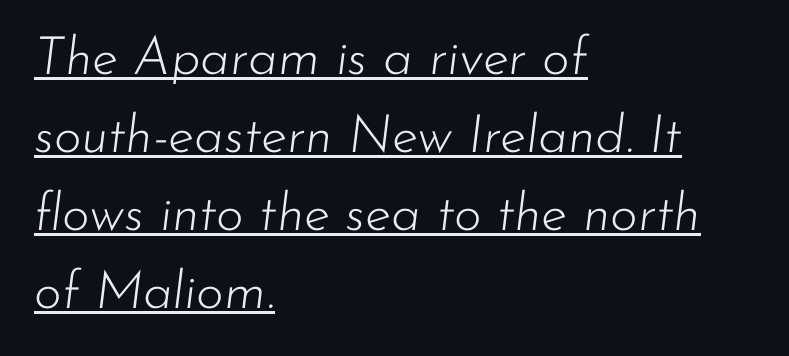
Q: Is the text bold? A: No.
Q: Is the text italic (slanted)? A: Yes, it leans right by about 7 degrees.
Q: Is the text underlined? A: Yes.
Q: How is the paragraph aligned? A: Left-aligned.
Q: Is the spacing between letters normal or unusually wide? A: Normal.
Q: Is the spacing between lines tight, normal or loose? A: Normal.
Q: Width (condensed, normal, or wide)? A: Normal.
Q: Stroke contrast? A: Low.
Q: x-height? A: Small.
Q: Monospaced? A: No.
